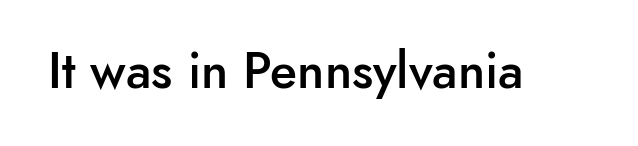
Q: Is the text bold? A: Semi-bold.
Q: Is the text italic (slanted)? A: No, it is upright.
Q: Is the typeface a serif or a sans-serif typeface? A: Sans-serif.
Q: Is the text underlined? A: No.
Q: Is the spacing between letters normal or unusually wide? A: Normal.
Q: Width (condensed, normal, or wide)? A: Normal.
Q: Stroke contrast? A: Low.
Q: x-height? A: Small.
Q: Monospaced? A: No.
